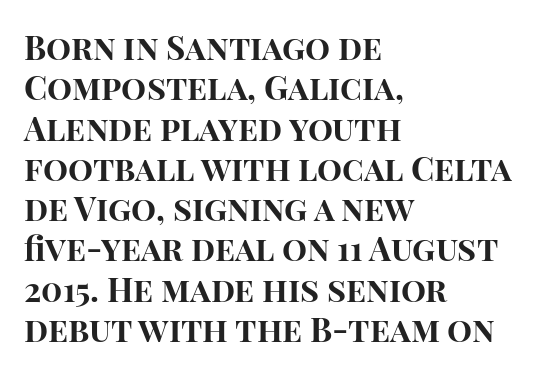
The image shows 33 px bold sans-serif type, upright; set left-aligned, line spacing 1.22x, normal letter spacing, not underlined; high stroke contrast and a large x-height.
